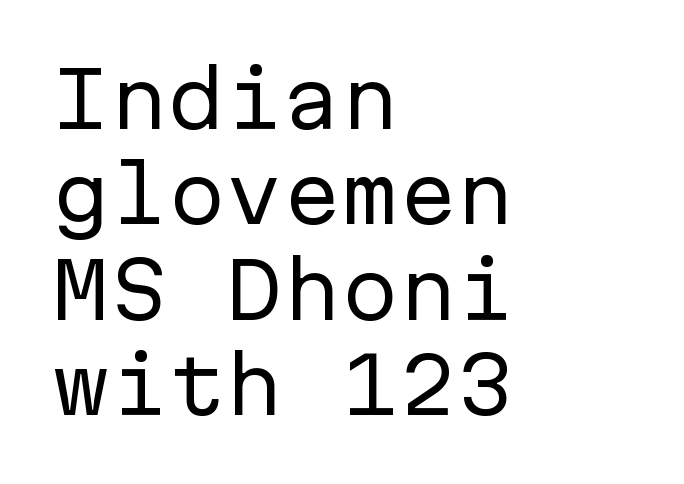
Q: Is the text bold? A: No.
Q: Is the text italic (slanted)? A: No, it is upright.
Q: Is the typeface a serif or a sans-serif typeface? A: Sans-serif.
Q: Is the text underlined? A: No.
Q: How is the paragraph aligned? A: Left-aligned.
Q: Is the spacing between letters normal or unusually wide? A: Normal.
Q: Width (condensed, normal, or wide)? A: Normal.
Q: Stroke contrast? A: Low.
Q: x-height? A: Medium.
Q: Monospaced? A: Yes.
